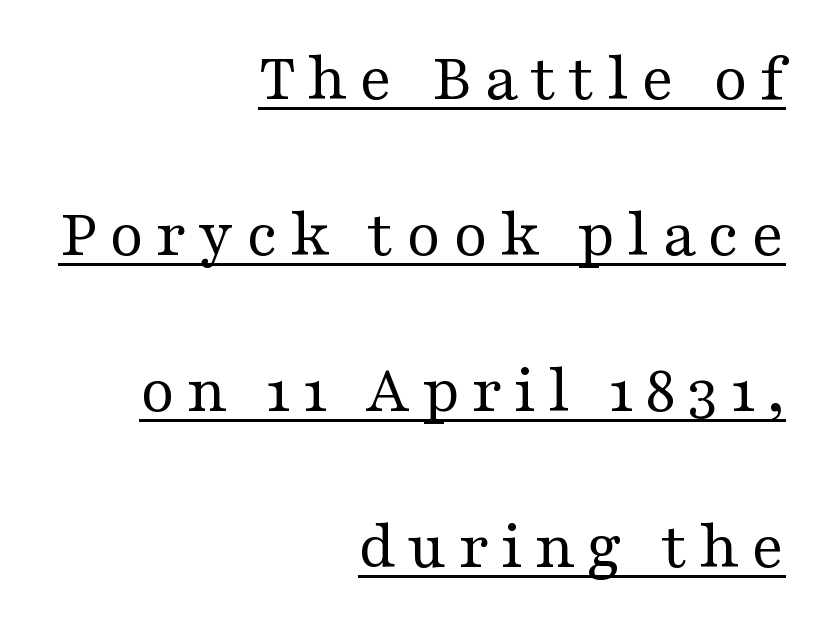
Heft: none added — not bold. The passage shown is typed in a proportional face where columns would drift. Does the type have serifs? Yes, each stem ends in a small foot. The passage shown is underscored from start to finish. Line endings align vertically; line beginnings do not. The line-height multiplier appears high, well above default.
